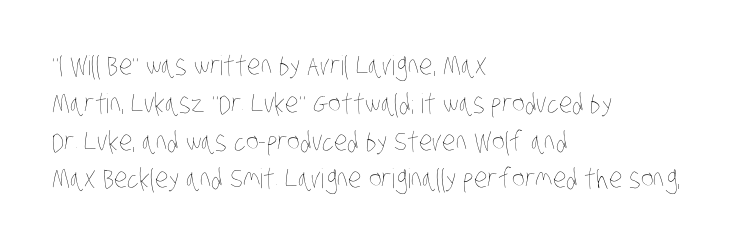
Bold? No — there's no thickening of the strokes. Quick note: interline space is typical. One-word summary of the alignment: left. Words float on clear page, feet unadorned.
